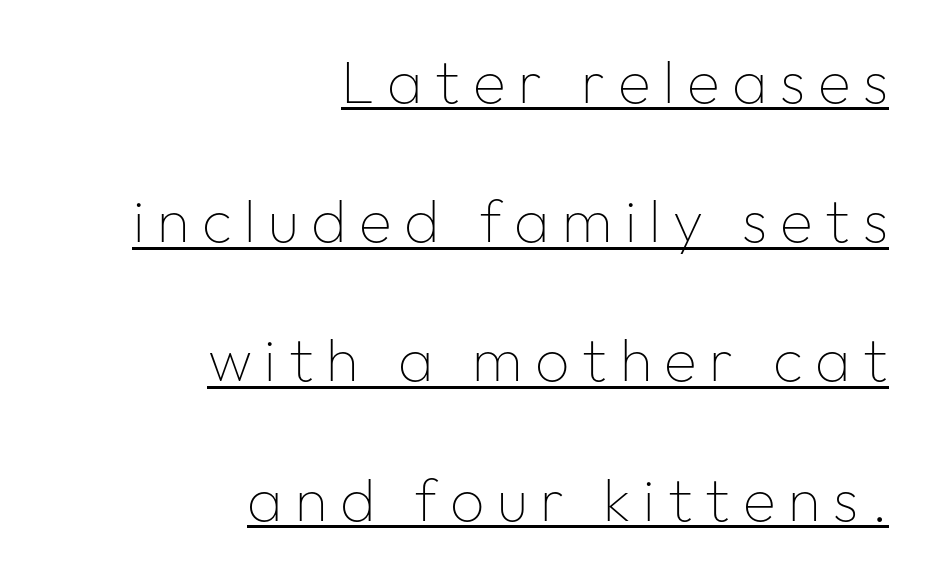
Q: Is the text bold? A: No.
Q: Is the text italic (slanted)? A: No, it is upright.
Q: Is the typeface a serif or a sans-serif typeface? A: Sans-serif.
Q: Is the text underlined? A: Yes.
Q: How is the paragraph aligned? A: Right-aligned.
Q: Is the spacing between letters normal or unusually wide? A: Unusually wide.
Q: Is the spacing between lines tight, normal or loose? A: Loose.
Q: Width (condensed, normal, or wide)? A: Normal.
Q: Stroke contrast? A: Low.
Q: x-height? A: Medium.
Q: Monospaced? A: No.
